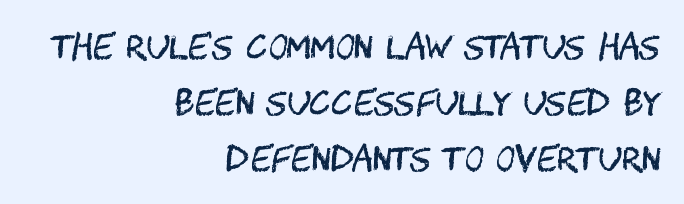
Q: Is the text bold? A: No.
Q: Is the text italic (slanted)? A: No, it is upright.
Q: Is the typeface a serif or a sans-serif typeface? A: Sans-serif.
Q: Is the text underlined? A: No.
Q: How is the paragraph aligned? A: Right-aligned.
Q: Is the spacing between letters normal or unusually wide? A: Normal.
Q: Is the spacing between lines tight, normal or loose? A: Normal.
Q: Width (condensed, normal, or wide)? A: Condensed.
Q: Stroke contrast? A: Medium.
Q: x-height? A: Large.
